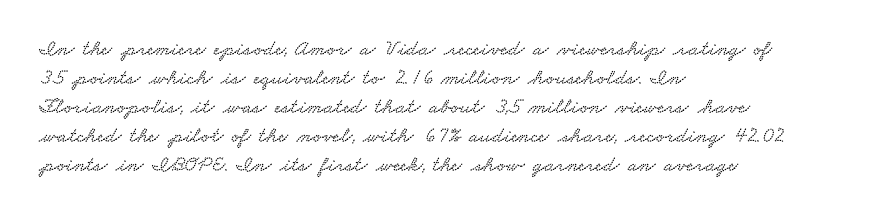
{"underline": "no", "align": "left", "line_spacing": "normal", "line_spacing_ratio": 1.32, "letter_spacing": "normal", "letter_spacing_em": 0.0, "glyph_px": 22}
